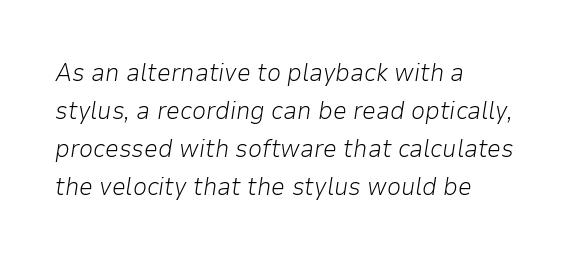
Plain, unruled lines of type. Regarding leading, the lines here are spaced in the standard way. Alignment: flush left. The face used here is rendered with its standard letterfit. Letters have the restrained weight of plain body copy at most. An italicized treatment has been applied to the whole sample.
